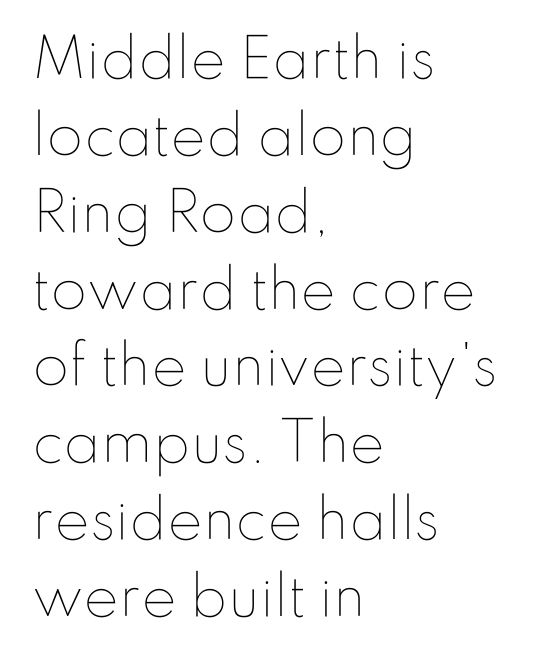
Q: Is the text bold? A: No.
Q: Is the text italic (slanted)? A: No, it is upright.
Q: Is the text underlined? A: No.
Q: How is the paragraph aligned? A: Left-aligned.
Q: Is the spacing between letters normal or unusually wide? A: Normal.
Q: Is the spacing between lines tight, normal or loose? A: Normal.
Q: Width (condensed, normal, or wide)? A: Normal.
Q: Stroke contrast? A: Low.
Q: x-height? A: Small.
Q: Monospaced? A: No.
